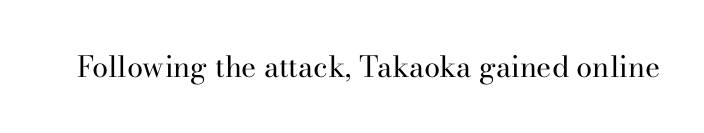
Q: Is the text bold? A: No.
Q: Is the text italic (slanted)? A: No, it is upright.
Q: Is the typeface a serif or a sans-serif typeface? A: Serif.
Q: Is the text underlined? A: No.
Q: Is the spacing between letters normal or unusually wide? A: Normal.
Q: Width (condensed, normal, or wide)? A: Normal.
Q: Stroke contrast? A: High.
Q: x-height? A: Small.
Q: Monospaced? A: No.
